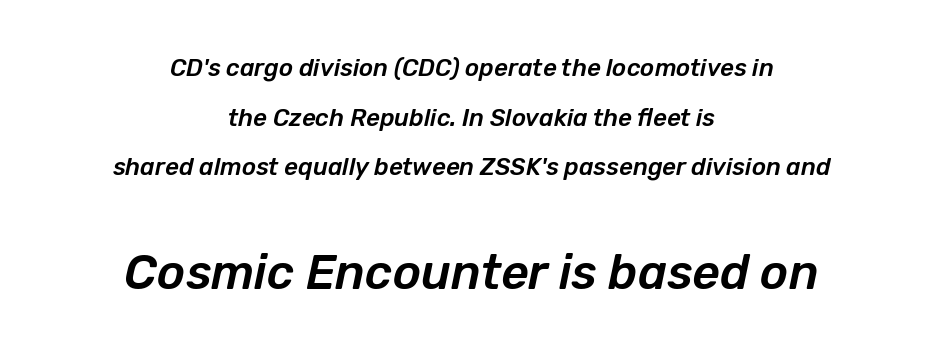
The image shows 48 px text type, italic (leaning right); set centered, loose line spacing (2.07x), normal letter spacing, not underlined; the second (bottom) block is 2.0x larger; low stroke contrast and a medium x-height.
